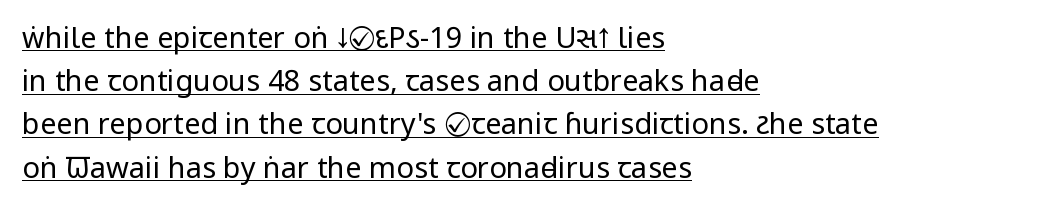
{"serif": "no", "italic": "no", "bold": "no", "weight": "regular", "width": "condensed", "stroke_contrast": "low", "x_height": "large", "monospaced": "no", "underline": "yes", "align": "left", "line_spacing": "normal", "line_spacing_ratio": 1.49, "letter_spacing": "normal", "letter_spacing_em": 0.0, "glyph_px": 29}
